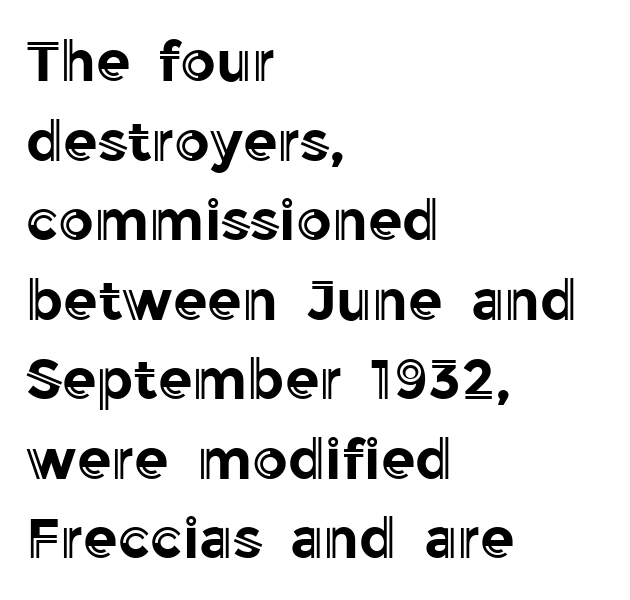
Q: Is the text italic (slanted)? A: No, it is upright.
Q: Is the text underlined? A: No.
Q: How is the paragraph aligned? A: Left-aligned.
Q: Is the spacing between letters normal or unusually wide? A: Normal.
Q: Is the spacing between lines tight, normal or loose? A: Normal.
Q: Width (condensed, normal, or wide)? A: Normal.
Q: x-height? A: Medium.
Q: Monospaced? A: No.
